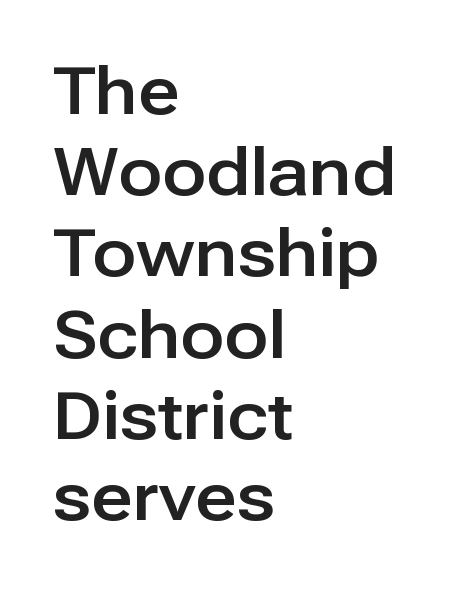
{"serif": "no", "italic": "no", "width": "normal", "stroke_contrast": "low", "x_height": "medium", "monospaced": "no", "underline": "no", "align": "left", "line_spacing": "normal", "line_spacing_ratio": 1.25, "letter_spacing": "normal", "letter_spacing_em": 0.0, "glyph_px": 65}
